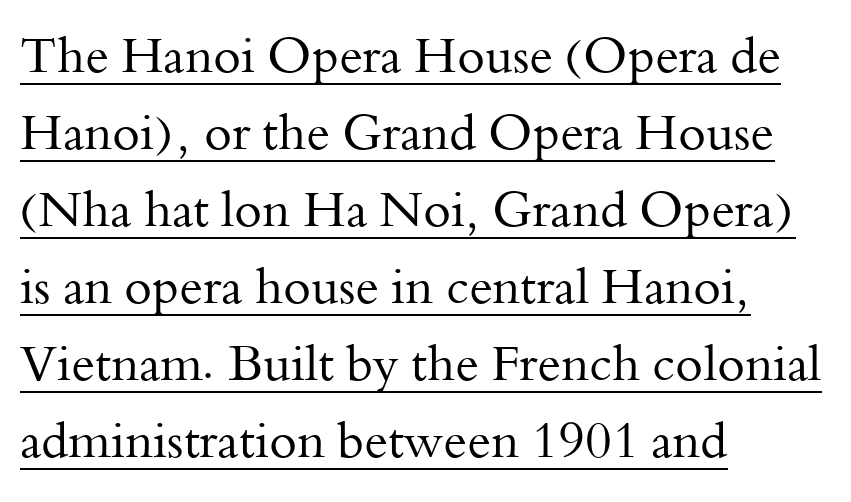
These characters rest on top of a visible drawn line. Italic? Not at all — the glyphs are vertical. Does extra space separate the letters? No, they use regular spacing. Typeset ragged right — the left edge is the straight one. Think of a printed novel: that variable character pitch is what you see here. Serifs: yes, visible at the terminals of the letterforms.
